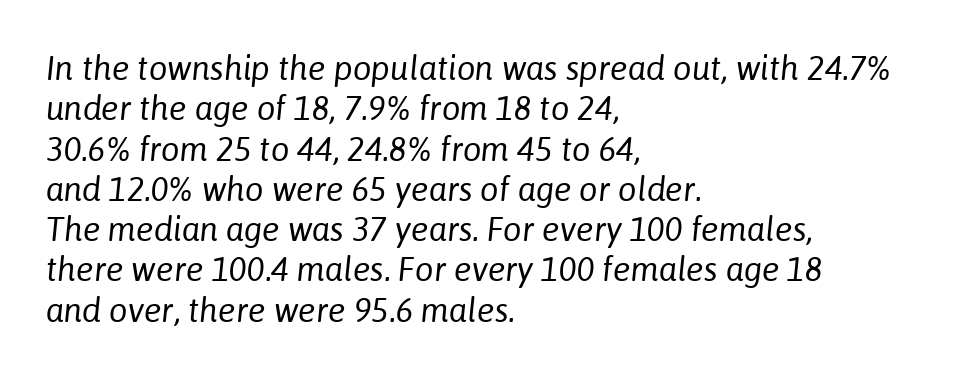
{"italic": "yes", "lean": "right", "slant_degrees": 6, "bold": "no", "weight": "regular", "width": "normal", "stroke_contrast": "low", "x_height": "medium", "monospaced": "no", "underline": "no", "align": "left", "line_spacing_ratio": 1.22, "letter_spacing": "normal", "letter_spacing_em": 0.0, "glyph_px": 33}
